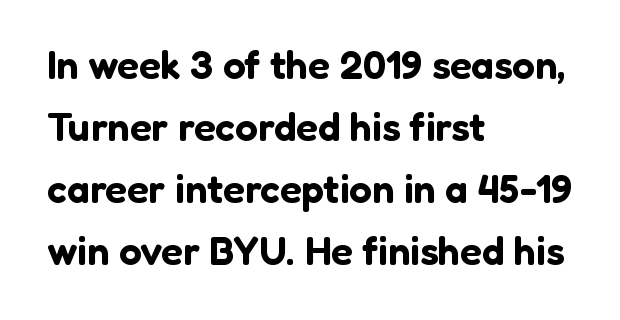
Q: Is the text italic (slanted)? A: No, it is upright.
Q: Is the typeface a serif or a sans-serif typeface? A: Sans-serif.
Q: Is the text underlined? A: No.
Q: How is the paragraph aligned? A: Left-aligned.
Q: Is the spacing between letters normal or unusually wide? A: Normal.
Q: Is the spacing between lines tight, normal or loose? A: Normal.
Q: Width (condensed, normal, or wide)? A: Normal.
Q: Stroke contrast? A: Low.
Q: x-height? A: Medium.
Q: Monospaced? A: No.
